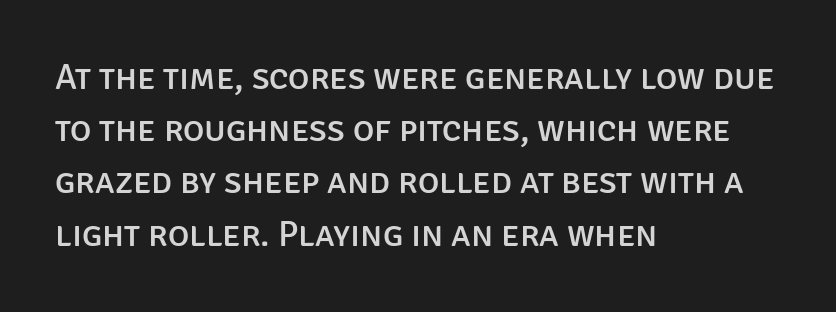
Q: Is the text italic (slanted)? A: No, it is upright.
Q: Is the typeface a serif or a sans-serif typeface? A: Sans-serif.
Q: Is the text underlined? A: No.
Q: How is the paragraph aligned? A: Left-aligned.
Q: Is the spacing between letters normal or unusually wide? A: Normal.
Q: Is the spacing between lines tight, normal or loose? A: Normal.
Q: Width (condensed, normal, or wide)? A: Normal.
Q: Stroke contrast? A: Low.
Q: x-height? A: Large.
Q: Monospaced? A: No.
